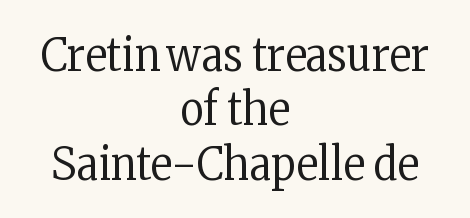
Q: Is the text bold? A: No.
Q: Is the text italic (slanted)? A: No, it is upright.
Q: Is the typeface a serif or a sans-serif typeface? A: Serif.
Q: Is the text underlined? A: No.
Q: How is the paragraph aligned? A: Centered.
Q: Is the spacing between letters normal or unusually wide? A: Normal.
Q: Width (condensed, normal, or wide)? A: Condensed.
Q: Stroke contrast? A: Low.
Q: x-height? A: Medium.
Q: Monospaced? A: No.
